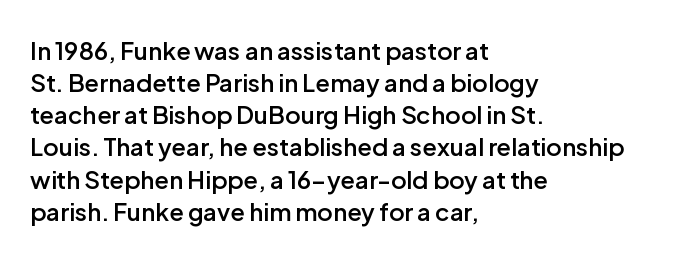
{"italic": "no", "bold": "semi", "underline": "no", "align": "left", "line_spacing": "normal", "line_spacing_ratio": 1.34, "letter_spacing": "normal", "letter_spacing_em": 0.0, "glyph_px": 24}
